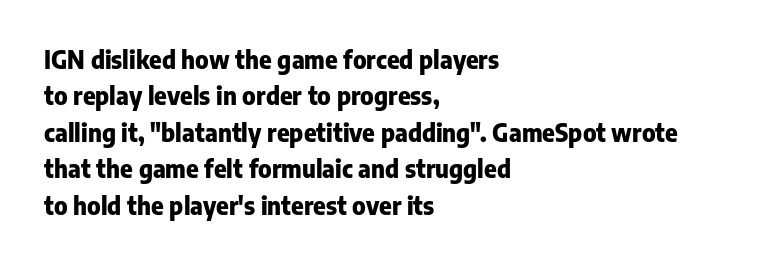
{"italic": "no", "bold": "yes", "underline": "no", "align": "left", "line_spacing": "normal", "line_spacing_ratio": 1.52, "letter_spacing": "normal", "letter_spacing_em": 0.0, "glyph_px": 24}
